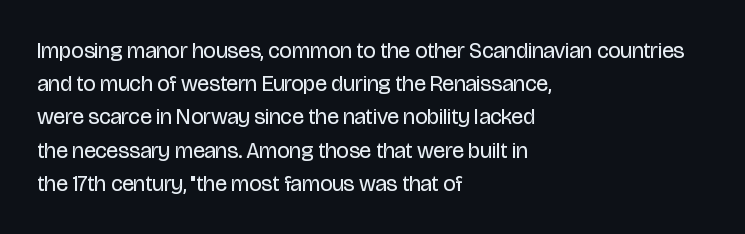
The image shows 22 px text type, upright; set left-aligned, normal line spacing (1.51x), normal letter spacing, not underlined.
